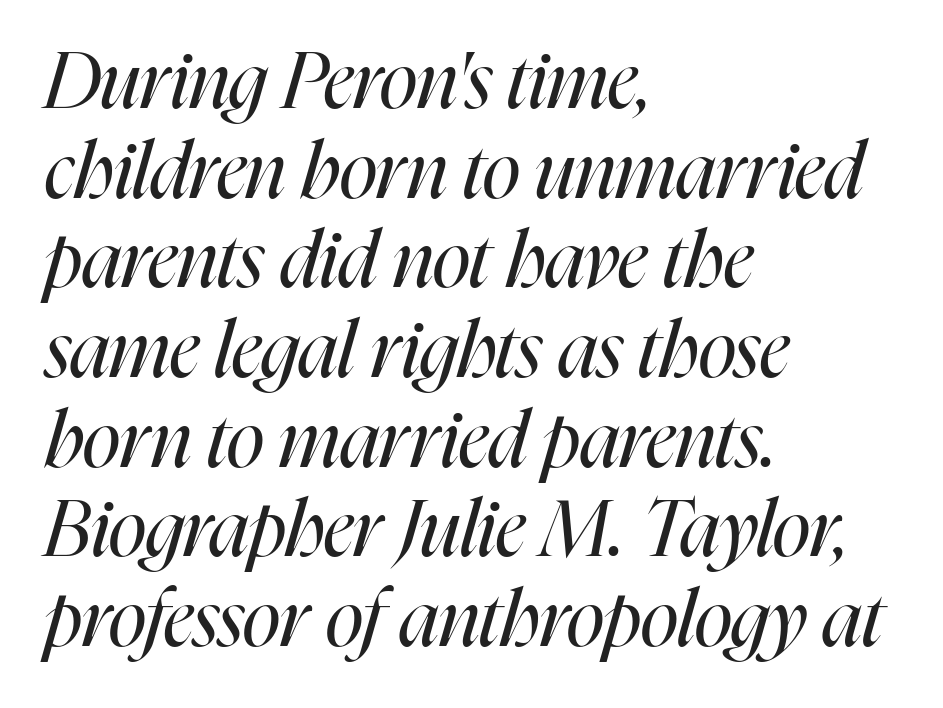
Q: Is the text bold? A: No.
Q: Is the text italic (slanted)? A: Yes, it leans right by about 16 degrees.
Q: Is the text underlined? A: No.
Q: How is the paragraph aligned? A: Left-aligned.
Q: Is the spacing between letters normal or unusually wide? A: Normal.
Q: Is the spacing between lines tight, normal or loose? A: Tight.
Q: Width (condensed, normal, or wide)? A: Condensed.
Q: Stroke contrast? A: High.
Q: x-height? A: Medium.
Q: Monospaced? A: No.
